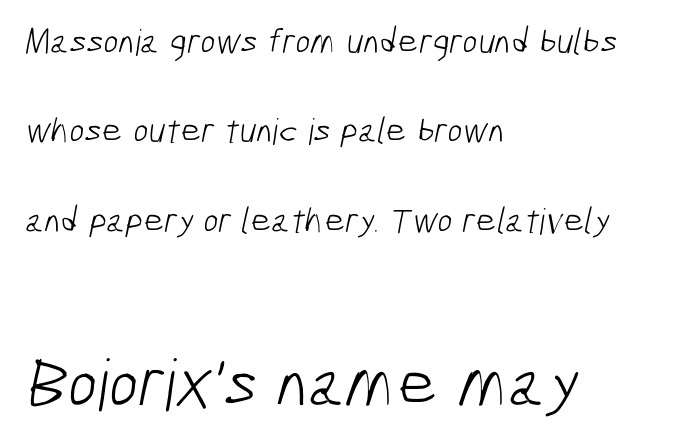
{"serif": "no", "bold": "no", "weight": "light", "width": "condensed", "stroke_contrast": "low", "x_height": "medium", "monospaced": "no", "underline": "no", "align": "left", "line_spacing": "loose", "line_spacing_ratio": 2.48, "letter_spacing": "normal", "letter_spacing_em": 0.0, "larger_block": "second", "size_ratio": 1.97, "glyph_px": 71}
